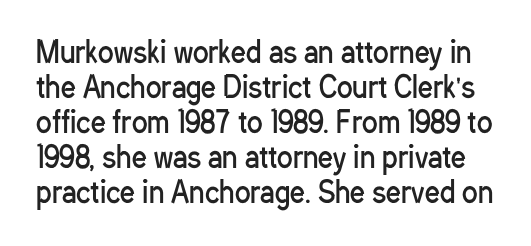
The image shows 29 px regular-weight, condensed sans-serif type, upright; set line spacing 1.21x, normal letter spacing, not underlined; low stroke contrast and a medium x-height.
